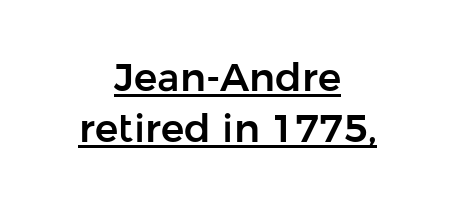
Q: Is the text italic (slanted)? A: No, it is upright.
Q: Is the typeface a serif or a sans-serif typeface? A: Sans-serif.
Q: Is the text underlined? A: Yes.
Q: How is the paragraph aligned? A: Centered.
Q: Is the spacing between letters normal or unusually wide? A: Normal.
Q: Is the spacing between lines tight, normal or loose? A: Normal.
Q: Width (condensed, normal, or wide)? A: Normal.
Q: Stroke contrast? A: Low.
Q: x-height? A: Medium.
Q: Monospaced? A: No.
